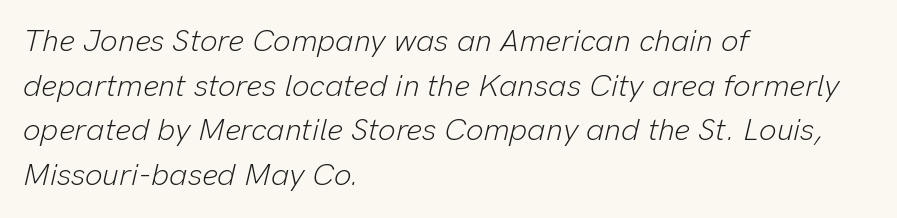
Q: Is the text bold? A: No.
Q: Is the text italic (slanted)? A: Yes, it leans right by about 13 degrees.
Q: Is the text underlined? A: No.
Q: How is the paragraph aligned? A: Left-aligned.
Q: Is the spacing between letters normal or unusually wide? A: Normal.
Q: Is the spacing between lines tight, normal or loose? A: Normal.
Q: Width (condensed, normal, or wide)? A: Normal.
Q: Stroke contrast? A: Low.
Q: x-height? A: Medium.
Q: Monospaced? A: No.
